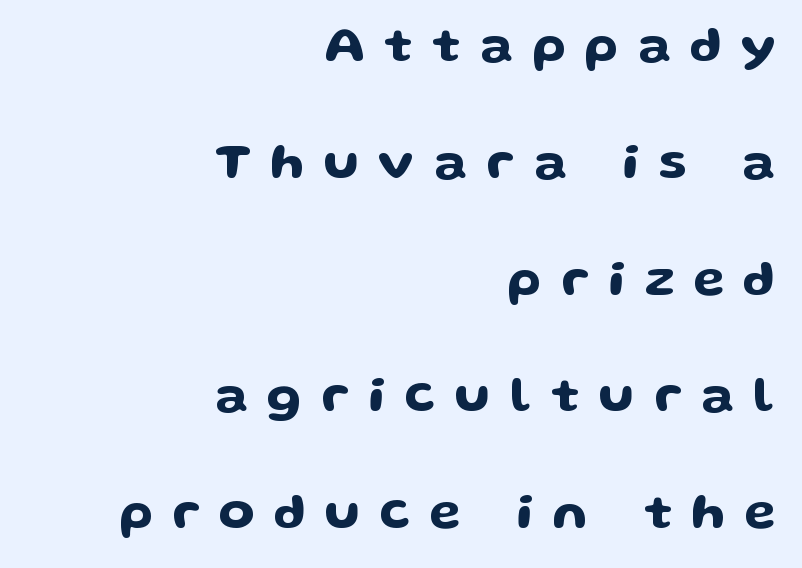
The typeface chosen for these lines omits serifs. If you measured baseline to baseline, you'd find a long distance. No italicization has been applied; the sample stays upright. Unmarked baselines from the first word to the last. You could not count columns in this text — the font is proportionally spaced.
